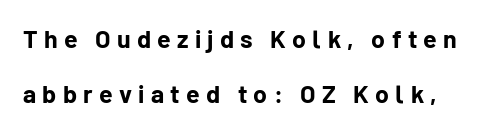
Q: Is the text bold? A: Yes.
Q: Is the text italic (slanted)? A: No, it is upright.
Q: Is the text underlined? A: No.
Q: Is the spacing between letters normal or unusually wide? A: Unusually wide.
Q: Is the spacing between lines tight, normal or loose? A: Loose.
